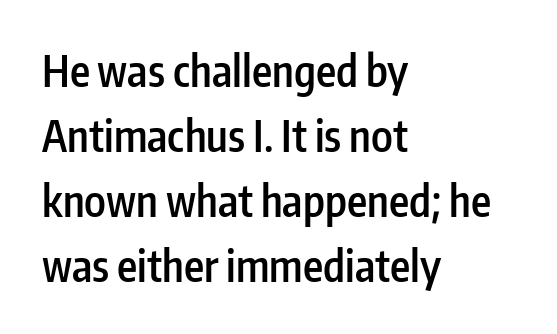
Q: Is the text bold? A: Semi-bold.
Q: Is the text italic (slanted)? A: No, it is upright.
Q: Is the typeface a serif or a sans-serif typeface? A: Sans-serif.
Q: Is the text underlined? A: No.
Q: How is the paragraph aligned? A: Left-aligned.
Q: Is the spacing between letters normal or unusually wide? A: Normal.
Q: Is the spacing between lines tight, normal or loose? A: Normal.
Q: Width (condensed, normal, or wide)? A: Condensed.
Q: Stroke contrast? A: Low.
Q: x-height? A: Medium.
Q: Monospaced? A: No.
